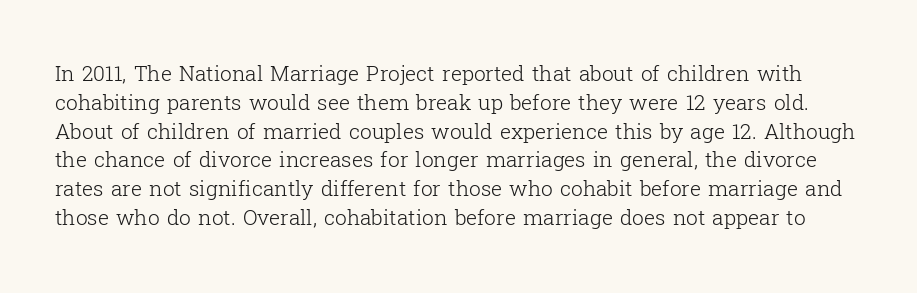
Nothing heavy about these letters — not bold at all. A typesetter would call this leading conventional body-copy spacing. Glyph-to-glyph distance matches everyday printed text. The lettering stays uniformly vertical, giving the passage a roman look. The passage shown is not underscored anywhere.
